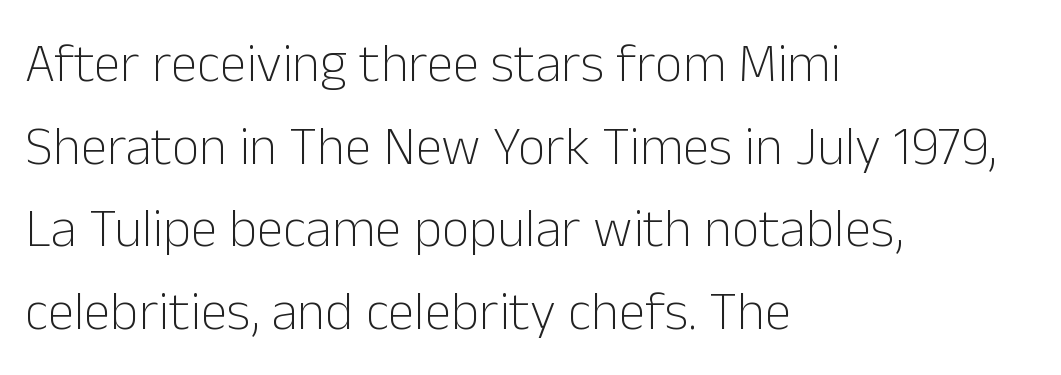
Q: Is the text bold? A: No.
Q: Is the text italic (slanted)? A: No, it is upright.
Q: Is the typeface a serif or a sans-serif typeface? A: Sans-serif.
Q: Is the text underlined? A: No.
Q: How is the paragraph aligned? A: Left-aligned.
Q: Is the spacing between letters normal or unusually wide? A: Normal.
Q: Is the spacing between lines tight, normal or loose? A: Normal.
Q: Width (condensed, normal, or wide)? A: Normal.
Q: Stroke contrast? A: Low.
Q: x-height? A: Medium.
Q: Monospaced? A: No.
